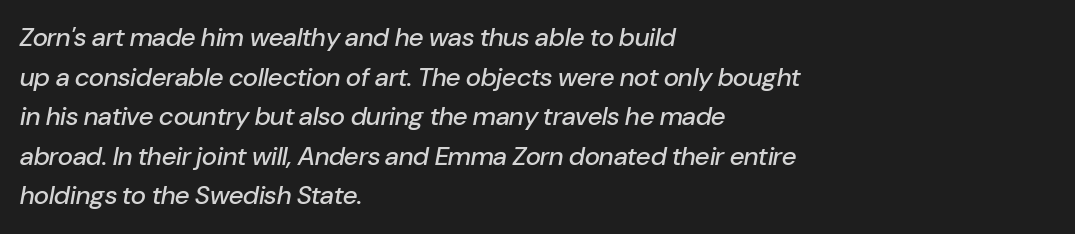
The image shows 26 px text type, italic (leaning right); set left-aligned, normal line spacing (1.52x), normal letter spacing, not underlined.
